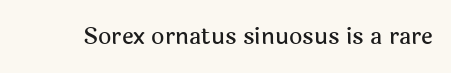
Q: Is the text italic (slanted)? A: No, it is upright.
Q: Is the text underlined? A: No.
Q: Is the spacing between letters normal or unusually wide? A: Normal.
